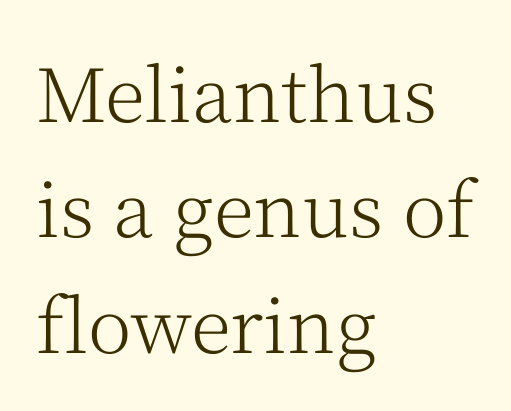
Q: Is the text bold? A: No.
Q: Is the text italic (slanted)? A: No, it is upright.
Q: Is the typeface a serif or a sans-serif typeface? A: Serif.
Q: Is the text underlined? A: No.
Q: How is the paragraph aligned? A: Left-aligned.
Q: Is the spacing between letters normal or unusually wide? A: Normal.
Q: Is the spacing between lines tight, normal or loose? A: Normal.
Q: Width (condensed, normal, or wide)? A: Normal.
Q: Stroke contrast? A: Medium.
Q: x-height? A: Medium.
Q: Monospaced? A: No.
